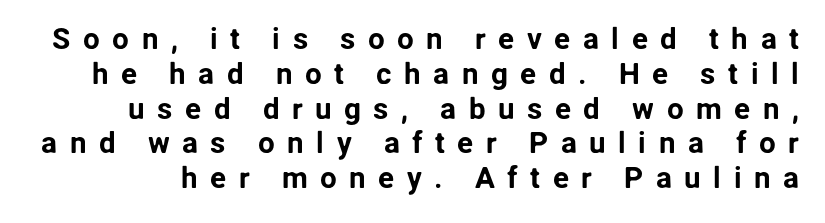
Classification — sans serif. This sample uses expanded letter spacing, leaving extra air between glyphs. Posture: upright roman. The letters advance in unequal steps, a hallmark of proportional type. Check the space under the baseline: it is left empty.
